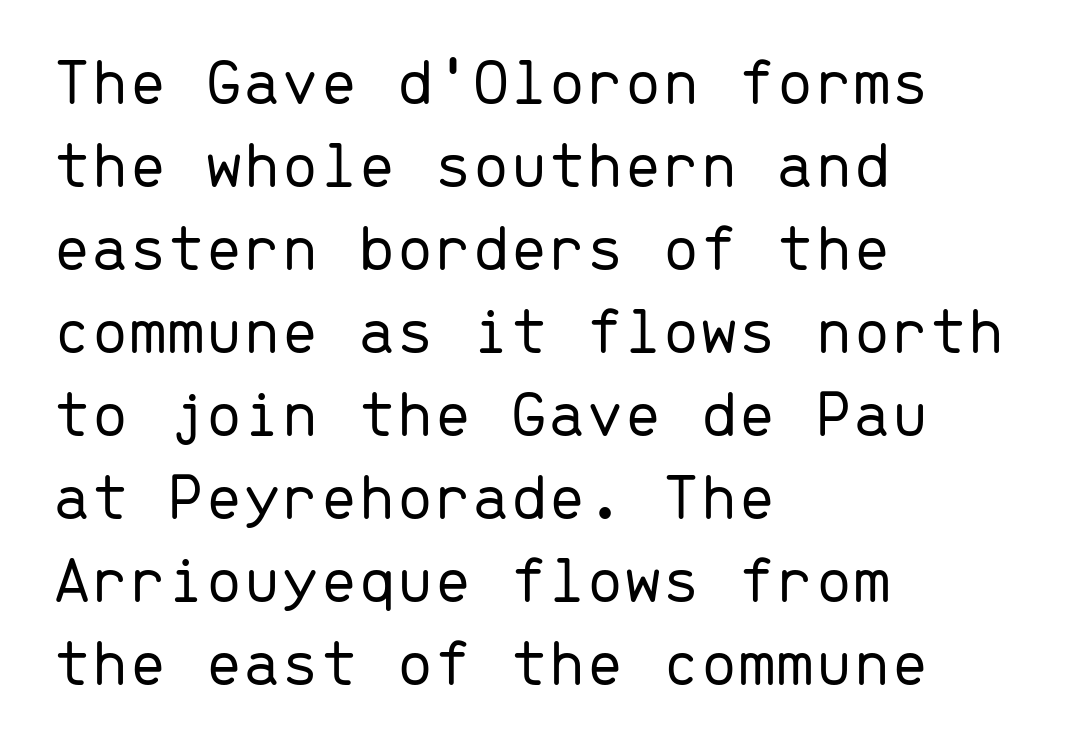
The image shows 68 px light sans-serif type, upright, monospaced; set left-aligned, line spacing 1.22x, normal letter spacing, not underlined; low stroke contrast and a medium x-height.
